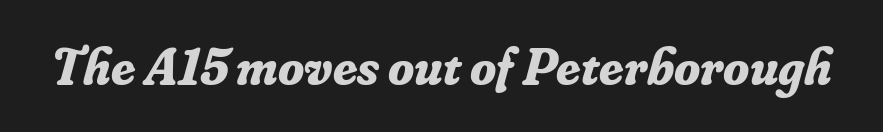
{"serif": "yes", "italic": "yes", "lean": "right", "slant_degrees": 16, "bold": "yes", "weight": "bold", "width": "normal", "stroke_contrast": "low", "x_height": "small", "monospaced": "no", "underline": "no", "letter_spacing": "normal", "letter_spacing_em": 0.0, "glyph_px": 53}
